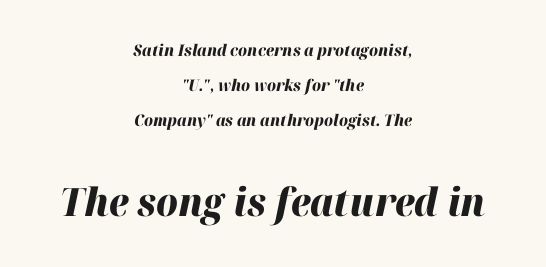
{"italic": "yes", "lean": "right", "slant_degrees": 12, "bold": "yes", "weight": "heavy", "width": "normal", "stroke_contrast": "high", "x_height": "medium", "monospaced": "no", "underline": "no", "align": "center", "line_spacing": "loose", "line_spacing_ratio": 2.19, "letter_spacing": "normal", "letter_spacing_em": 0.0, "larger_block": "second", "size_ratio": 2.44, "glyph_px": 39}
